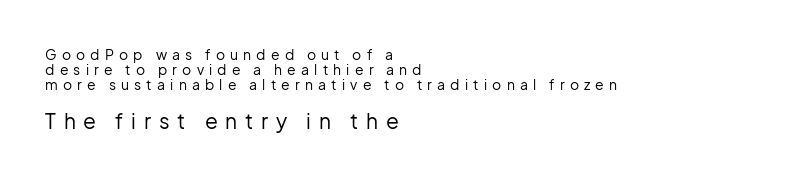
Q: Is the text bold? A: No.
Q: Is the text italic (slanted)? A: No, it is upright.
Q: Is the text underlined? A: No.
Q: How is the paragraph aligned? A: Left-aligned.
Q: Is the spacing between letters normal or unusually wide? A: Unusually wide.
Q: Is the spacing between lines tight, normal or loose? A: Tight.
Q: Which block of text is set in a larger size, the first (top) or the second (bottom)? A: The second (bottom) one.
